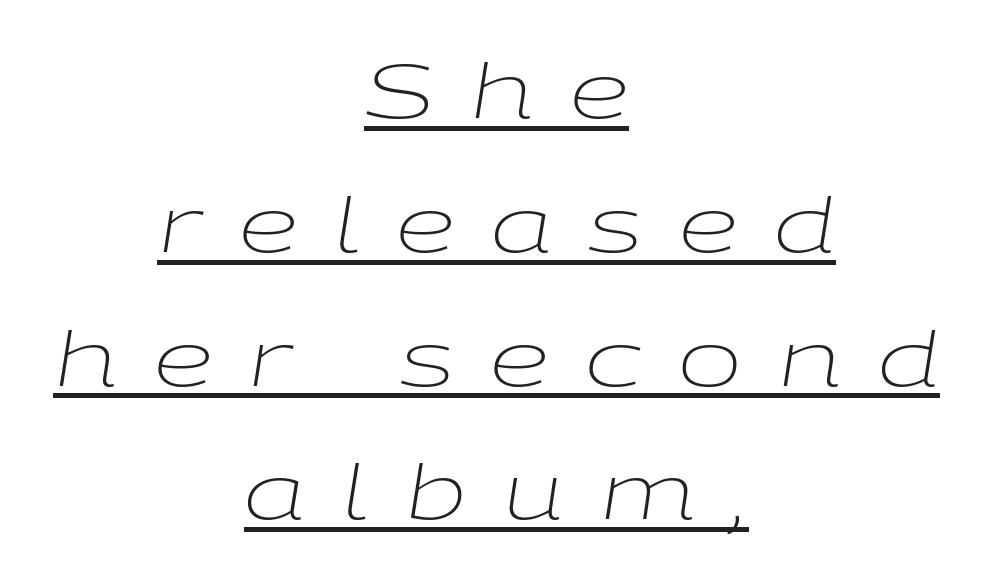
The image shows 76 px light, wide type, italic (leaning right); set centered, line spacing 1.76x, unusually wide letter spacing (+0.48 em), underlined; low stroke contrast and a medium x-height.
